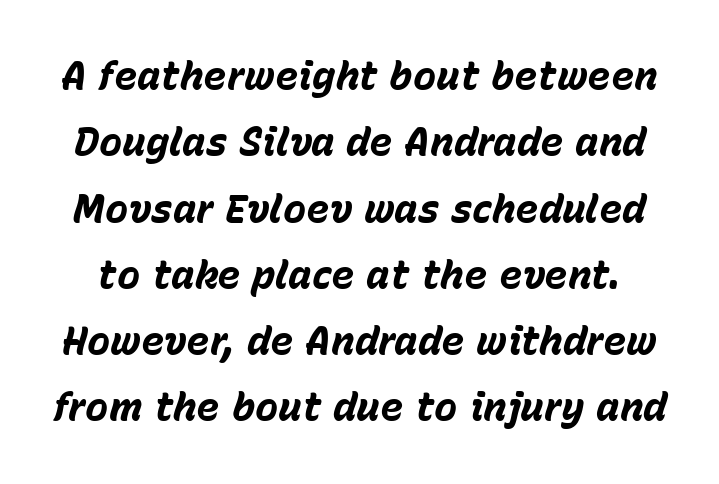
Here the designer chose a conventional face with non-uniform glyph widths. What's the leading like? Ordinary, nothing unusual. Chunky letters — that's bold for sure. Is the type slanted? Yes — the strokes lean at a clear angle.
